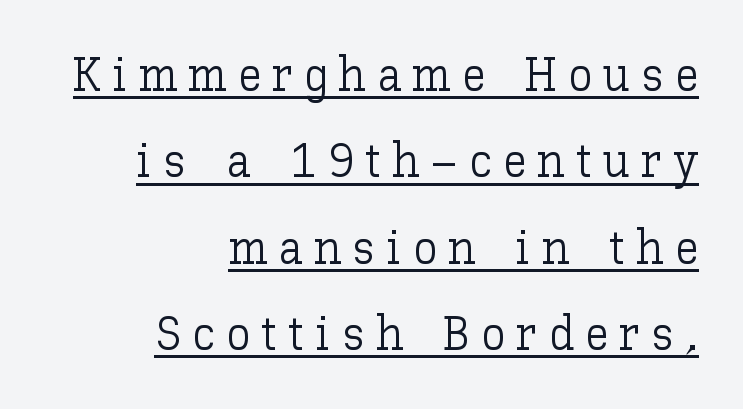
The paragraph shown leans on its right margin. Italic: no, the glyphs are upright roman. Tracking value appears strongly positive — letters spread wide. A light-to-regular cut is what we see here. The passage shown is typed in a proportional face where columns would drift. Underline: present.
